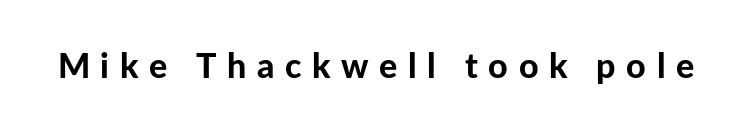
{"serif": "no", "italic": "no", "bold": "yes", "weight": "bold", "width": "normal", "stroke_contrast": "low", "x_height": "medium", "monospaced": "no", "underline": "no", "letter_spacing": "wide", "letter_spacing_em": 0.31, "glyph_px": 34}
